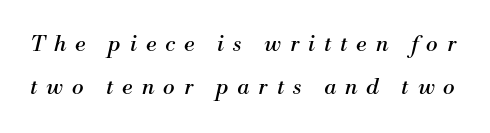
Compared with a typical body face, this is equally light or lighter still. Any mark beneath the type? The region is blank. The glyphs look as if they've been sheared to an angle. The horizontal fit of the characters is loose and conspicuously gappy. What's the leading like? Stretched, with rows far apart.
